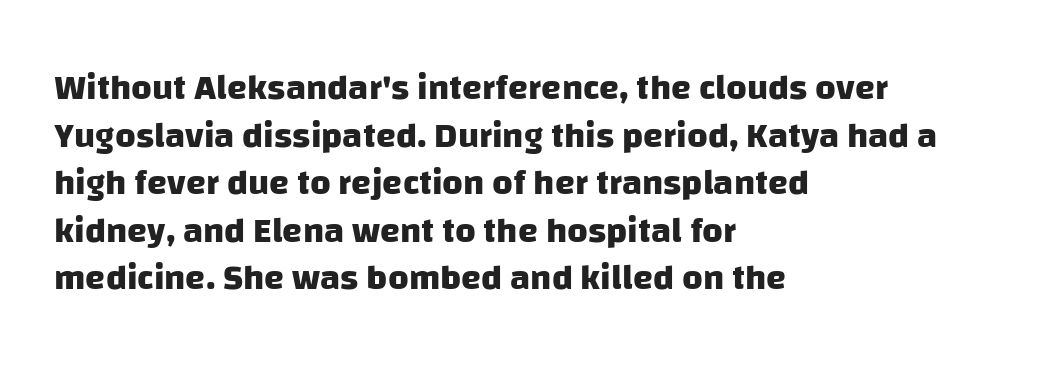
Spacing verdict: proportional, widths tailored to each character. The area under the type is left untouched. Normally led — the rows are evenly, conventionally spaced. Is the type bold? Yes — the strokes are clearly thick and heavy.
